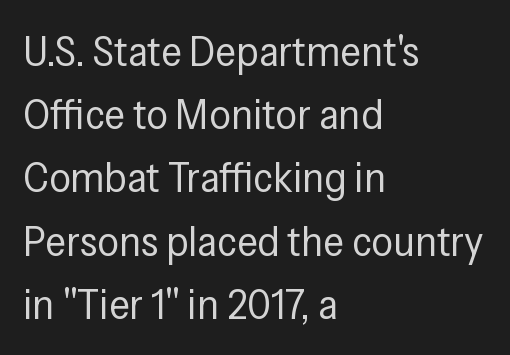
{"serif": "no", "italic": "no", "bold": "no", "weight": "regular", "width": "condensed", "stroke_contrast": "low", "x_height": "medium", "monospaced": "no", "underline": "no", "align": "left", "line_spacing": "normal", "line_spacing_ratio": 1.47, "letter_spacing": "normal", "letter_spacing_em": 0.0, "glyph_px": 43}
